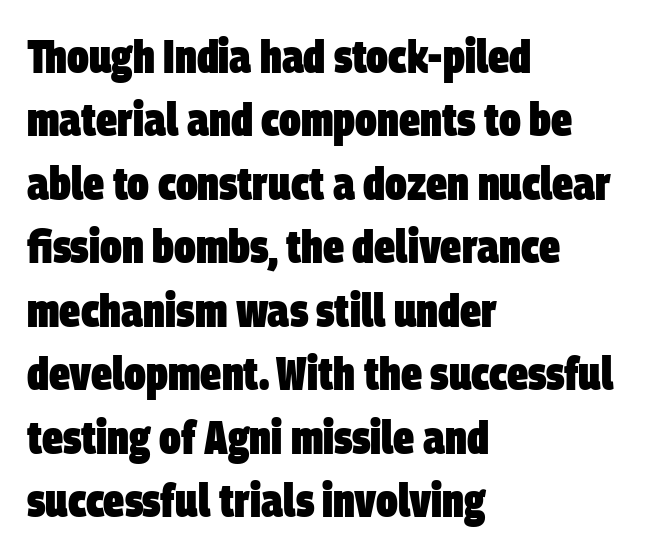
The image shows 47 px heavy, condensed sans-serif type; set left-aligned, normal line spacing (1.35x), normal letter spacing, not underlined; low stroke contrast and a large x-height.
